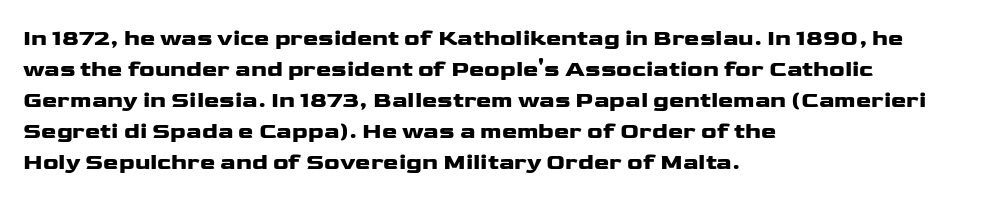
Q: Is the text italic (slanted)? A: No, it is upright.
Q: Is the text underlined? A: No.
Q: How is the paragraph aligned? A: Left-aligned.
Q: Is the spacing between letters normal or unusually wide? A: Normal.
Q: Is the spacing between lines tight, normal or loose? A: Normal.
